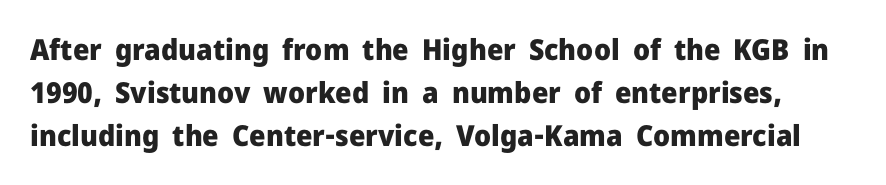
Here the glyphs are tracked normally, forming tight word shapes. A typesetter would call this proportional, since set widths differ per character. Italic? Not at all — the glyphs are vertical. Summary of vertical rhythm: regular, with standard interline spacing.
